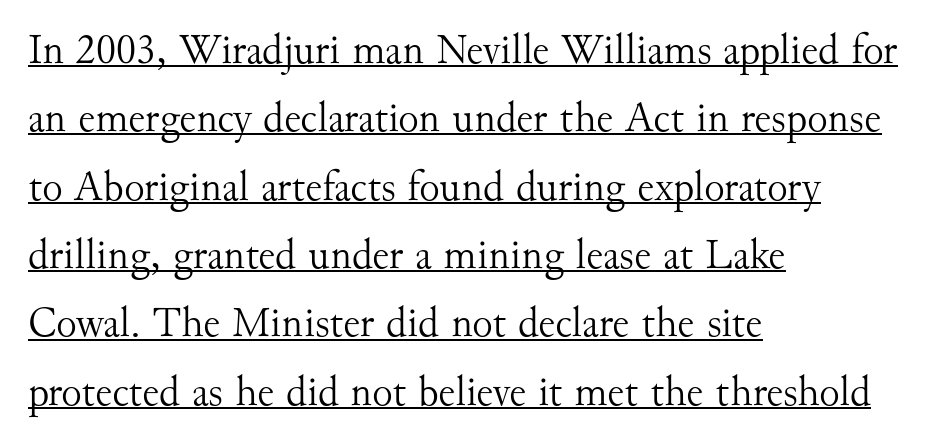
Q: Is the text bold? A: No.
Q: Is the text italic (slanted)? A: No, it is upright.
Q: Is the typeface a serif or a sans-serif typeface? A: Serif.
Q: Is the text underlined? A: Yes.
Q: How is the paragraph aligned? A: Left-aligned.
Q: Is the spacing between letters normal or unusually wide? A: Normal.
Q: Is the spacing between lines tight, normal or loose? A: Normal.
Q: Width (condensed, normal, or wide)? A: Normal.
Q: Stroke contrast? A: Medium.
Q: x-height? A: Small.
Q: Monospaced? A: No.
